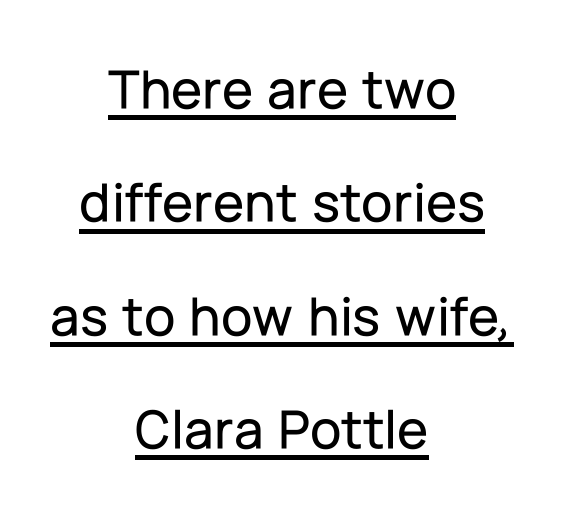
Q: Is the text italic (slanted)? A: No, it is upright.
Q: Is the typeface a serif or a sans-serif typeface? A: Sans-serif.
Q: Is the text underlined? A: Yes.
Q: How is the paragraph aligned? A: Centered.
Q: Is the spacing between letters normal or unusually wide? A: Normal.
Q: Is the spacing between lines tight, normal or loose? A: Loose.
Q: Width (condensed, normal, or wide)? A: Normal.
Q: Stroke contrast? A: Low.
Q: x-height? A: Medium.
Q: Monospaced? A: No.
